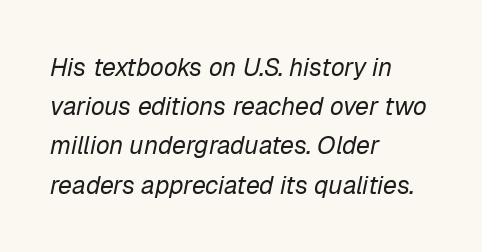
The image shows 25 px text type, italic (leaning right); set left-aligned, normal line spacing (1.57x), normal letter spacing, not underlined.
